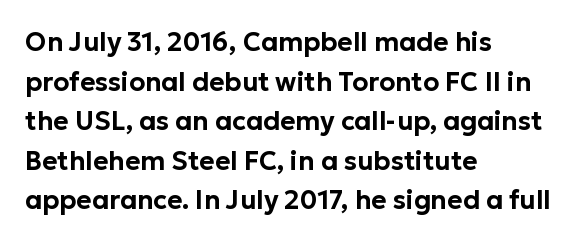
{"italic": "no", "underline": "no", "align": "left", "line_spacing": "normal", "line_spacing_ratio": 1.52, "letter_spacing": "normal", "letter_spacing_em": 0.0, "glyph_px": 26}
